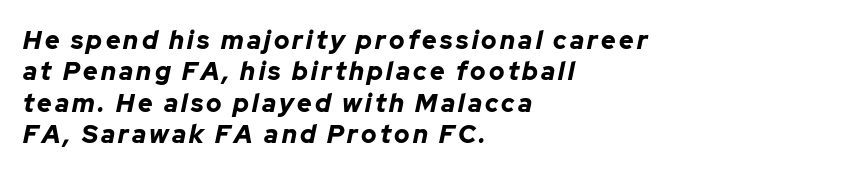
The image shows 25 px bold type, italic (leaning right); set left-aligned, normal line spacing (1.26x), not underlined.
